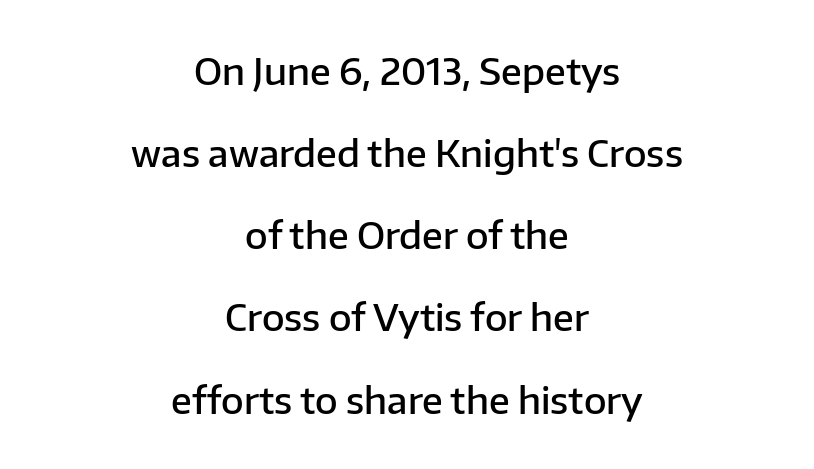
Q: Is the text bold? A: Semi-bold.
Q: Is the text italic (slanted)? A: No, it is upright.
Q: Is the typeface a serif or a sans-serif typeface? A: Sans-serif.
Q: Is the text underlined? A: No.
Q: How is the paragraph aligned? A: Centered.
Q: Is the spacing between letters normal or unusually wide? A: Normal.
Q: Is the spacing between lines tight, normal or loose? A: Loose.
Q: Width (condensed, normal, or wide)? A: Normal.
Q: Stroke contrast? A: Low.
Q: x-height? A: Medium.
Q: Monospaced? A: No.
